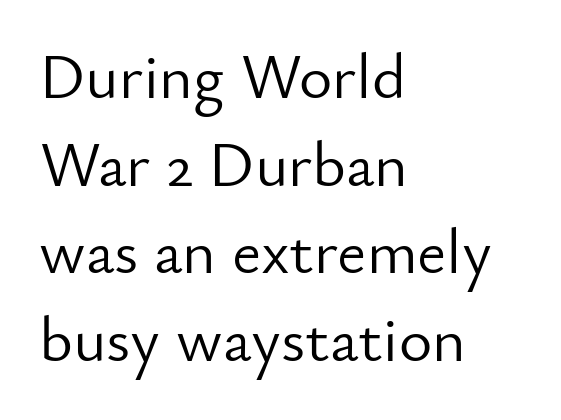
The image shows 64 px light sans-serif type, upright; set left-aligned, normal line spacing (1.37x), normal letter spacing, not underlined; low stroke contrast and a small x-height.
